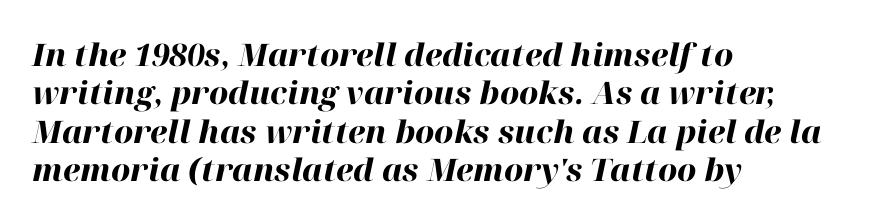
The letters are slanted; this is an italic face. Looks like regular typesetting: each glyph gets only the width it needs. Typographic density is high because the face is bold. Line starts are locked; line ends wander. Letters rest on an invisible, unmarked baseline. Tracking value appears to be zero — textbook default spacing.
